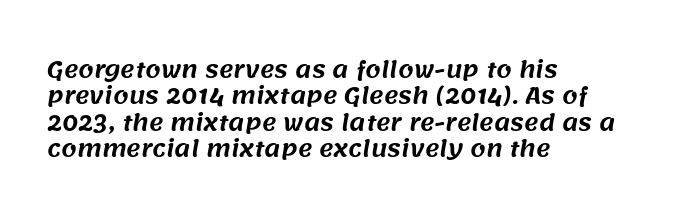
The image shows 22 px text type; set left-aligned, line spacing 1.2x, normal letter spacing, not underlined.
